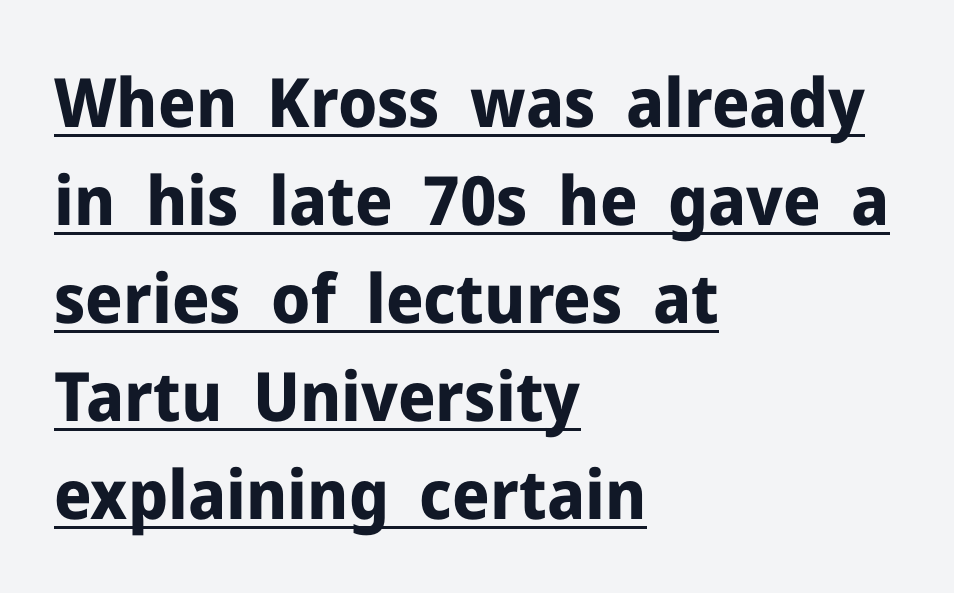
Q: Is the text bold? A: Yes.
Q: Is the text italic (slanted)? A: No, it is upright.
Q: Is the typeface a serif or a sans-serif typeface? A: Sans-serif.
Q: Is the text underlined? A: Yes.
Q: How is the paragraph aligned? A: Left-aligned.
Q: Is the spacing between letters normal or unusually wide? A: Normal.
Q: Is the spacing between lines tight, normal or loose? A: Normal.
Q: Width (condensed, normal, or wide)? A: Normal.
Q: Stroke contrast? A: Low.
Q: x-height? A: Medium.
Q: Monospaced? A: No.
